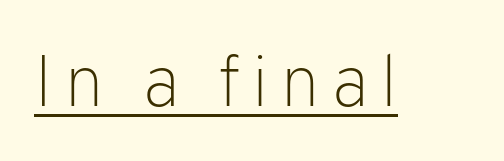
{"serif": "no", "italic": "no", "bold": "no", "weight": "light", "width": "normal", "stroke_contrast": "low", "x_height": "medium", "monospaced": "no", "underline": "yes", "glyph_px": 73}
